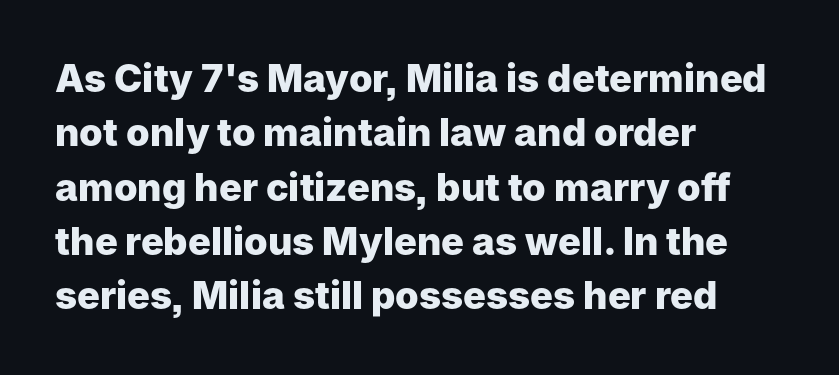
Visually the block forms a straight wall on the left and a jagged coastline on the right. The glyphs have the mass of a bold cut. Is this a sans? Yes — the strokes have no serifs. The rendering uses natural spacing where letterforms have individual widths. Style check: upright. The space beneath each line is pristine and unruled.
